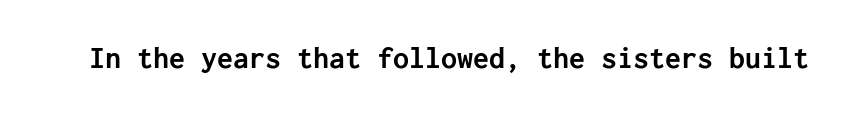
Q: Is the text bold? A: Yes.
Q: Is the text italic (slanted)? A: No, it is upright.
Q: Is the typeface a serif or a sans-serif typeface? A: Sans-serif.
Q: Is the text underlined? A: No.
Q: Is the spacing between letters normal or unusually wide? A: Normal.
Q: Width (condensed, normal, or wide)? A: Normal.
Q: Stroke contrast? A: Low.
Q: x-height? A: Medium.
